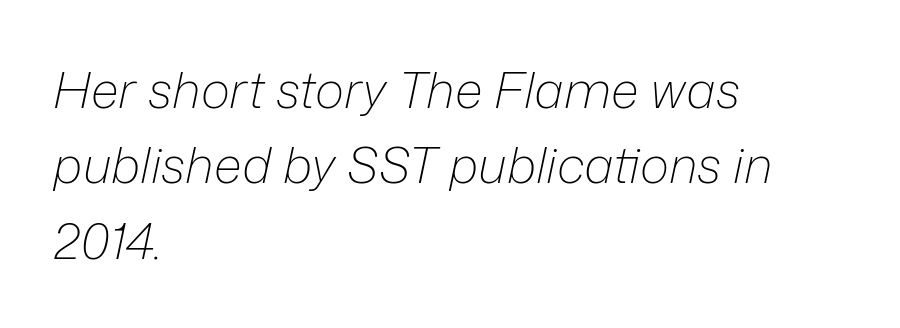
Tracking value appears to be zero — textbook default spacing. Decoration check: the copy has no underline. No chunkiness to these letters — they're not bold. Do the characters align in a grid? No, the font is proportional.
